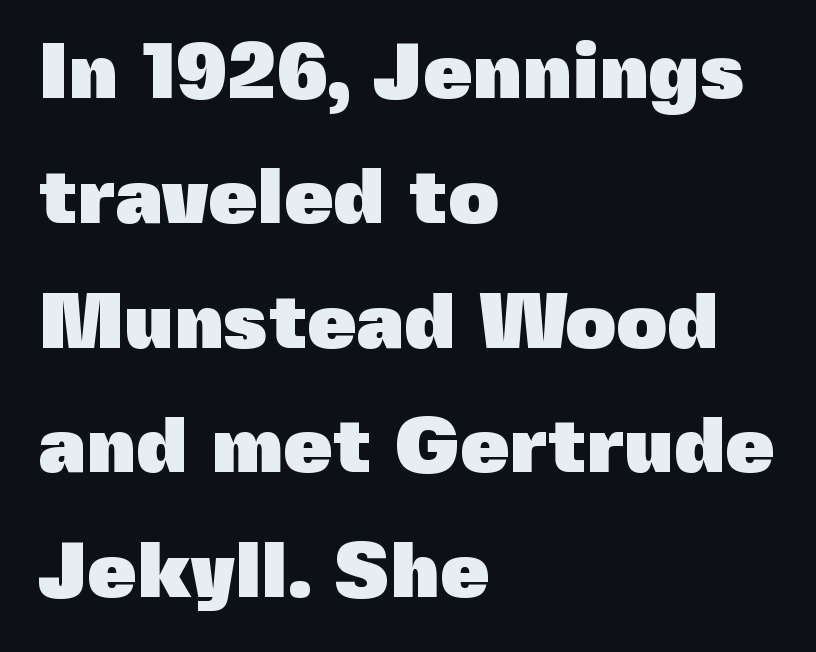
The image shows 79 px heavy sans-serif type, upright; set left-aligned, normal line spacing (1.58x), normal letter spacing, not underlined; a medium x-height.
